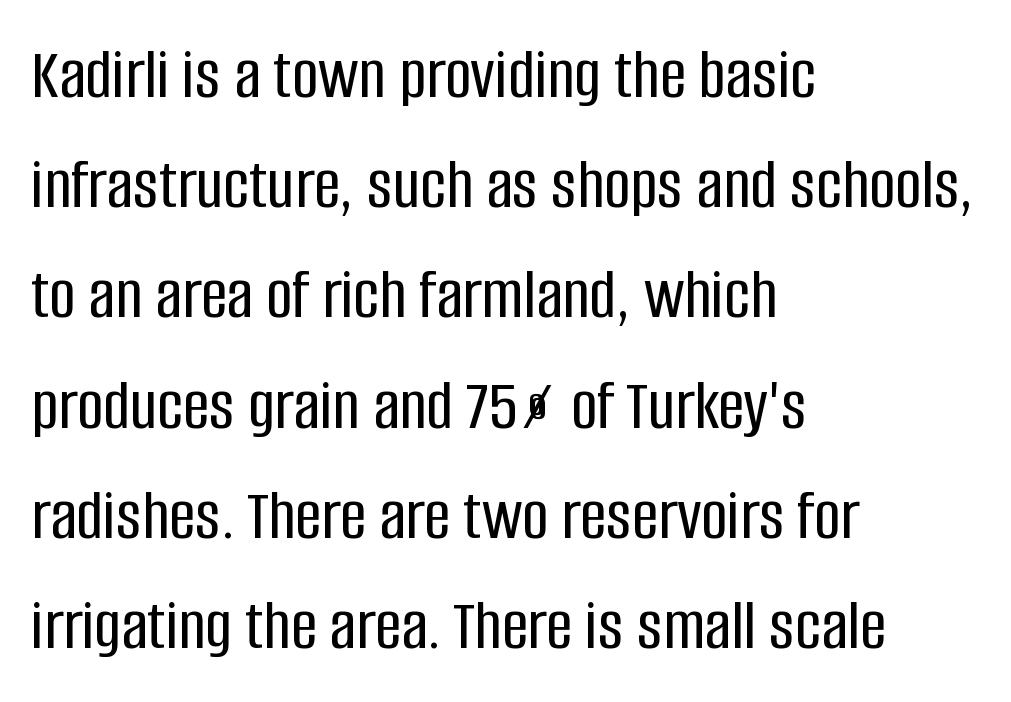
{"serif": "no", "italic": "no", "width": "condensed", "stroke_contrast": "low", "x_height": "large", "monospaced": "no", "underline": "no", "align": "left", "line_spacing": "normal", "line_spacing_ratio": 1.51, "letter_spacing": "normal", "letter_spacing_em": 0.0, "glyph_px": 73}
